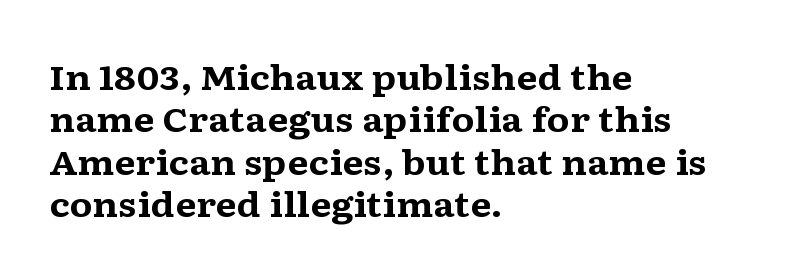
Q: Is the text bold? A: Yes.
Q: Is the text italic (slanted)? A: No, it is upright.
Q: Is the typeface a serif or a sans-serif typeface? A: Serif.
Q: Is the text underlined? A: No.
Q: How is the paragraph aligned? A: Left-aligned.
Q: Is the spacing between letters normal or unusually wide? A: Normal.
Q: Is the spacing between lines tight, normal or loose? A: Normal.
Q: Width (condensed, normal, or wide)? A: Wide.
Q: Stroke contrast? A: Medium.
Q: x-height? A: Medium.
Q: Monospaced? A: No.
